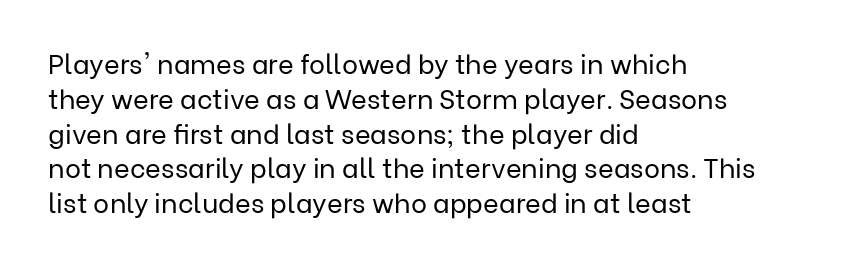
The image shows 27 px text type, upright; set left-aligned, normal line spacing (1.29x), normal letter spacing, not underlined.
